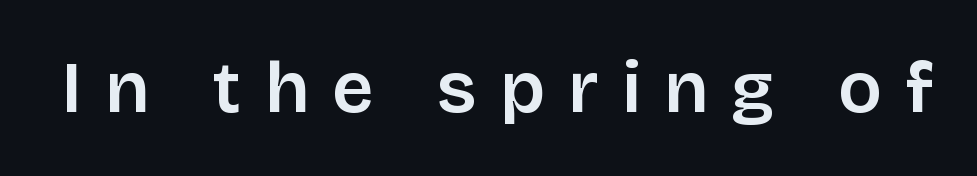
The image shows 73 px semibold sans-serif type, upright; set unusually wide letter spacing (+0.32 em), not underlined; low stroke contrast and a large x-height.
